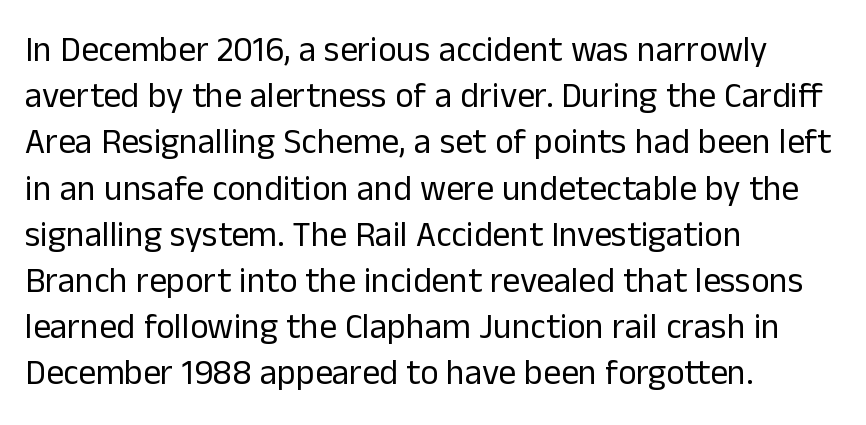
Proportional: the letters do not fall into vertical columns. The lines sit at an ordinary, default distance from one another. The paragraph has a hard left edge and a soft right edge. Letters rest on an invisible, unmarked baseline. The horizontal fit of the characters is conventional and even.
